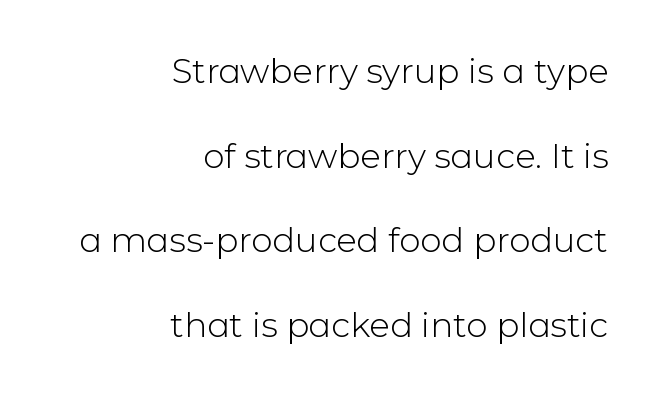
Q: Is the text bold? A: No.
Q: Is the text italic (slanted)? A: No, it is upright.
Q: Is the typeface a serif or a sans-serif typeface? A: Sans-serif.
Q: Is the text underlined? A: No.
Q: How is the paragraph aligned? A: Right-aligned.
Q: Is the spacing between letters normal or unusually wide? A: Normal.
Q: Is the spacing between lines tight, normal or loose? A: Loose.
Q: Width (condensed, normal, or wide)? A: Normal.
Q: Stroke contrast? A: Low.
Q: x-height? A: Medium.
Q: Monospaced? A: No.
